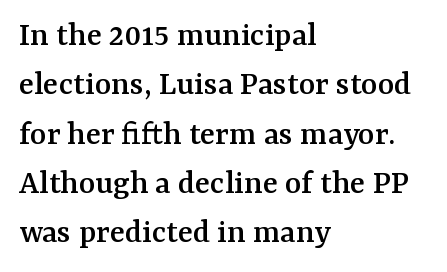
Q: Is the text italic (slanted)? A: No, it is upright.
Q: Is the typeface a serif or a sans-serif typeface? A: Serif.
Q: Is the text underlined? A: No.
Q: How is the paragraph aligned? A: Left-aligned.
Q: Is the spacing between letters normal or unusually wide? A: Normal.
Q: Is the spacing between lines tight, normal or loose? A: Normal.
Q: Width (condensed, normal, or wide)? A: Normal.
Q: Stroke contrast? A: Medium.
Q: x-height? A: Medium.
Q: Monospaced? A: No.
